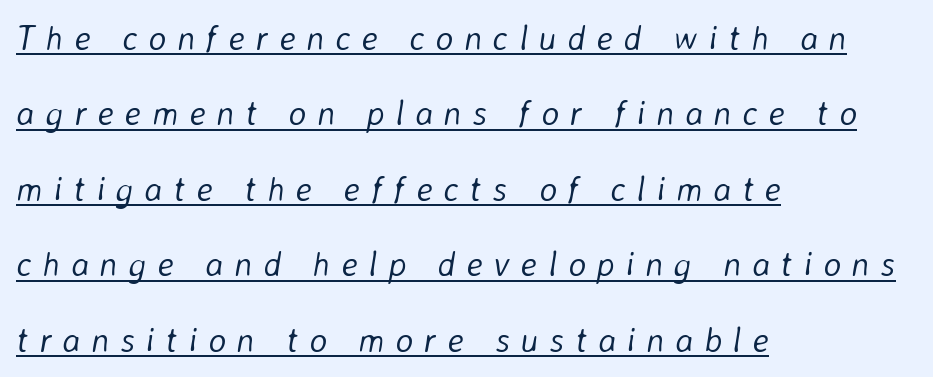
{"italic": "yes", "lean": "right", "slant_degrees": 8, "bold": "no", "weight": "light", "width": "normal", "stroke_contrast": "low", "x_height": "medium", "monospaced": "no", "underline": "yes", "align": "left", "line_spacing": "loose", "line_spacing_ratio": 2.22, "letter_spacing": "wide", "letter_spacing_em": 0.32, "glyph_px": 34}
